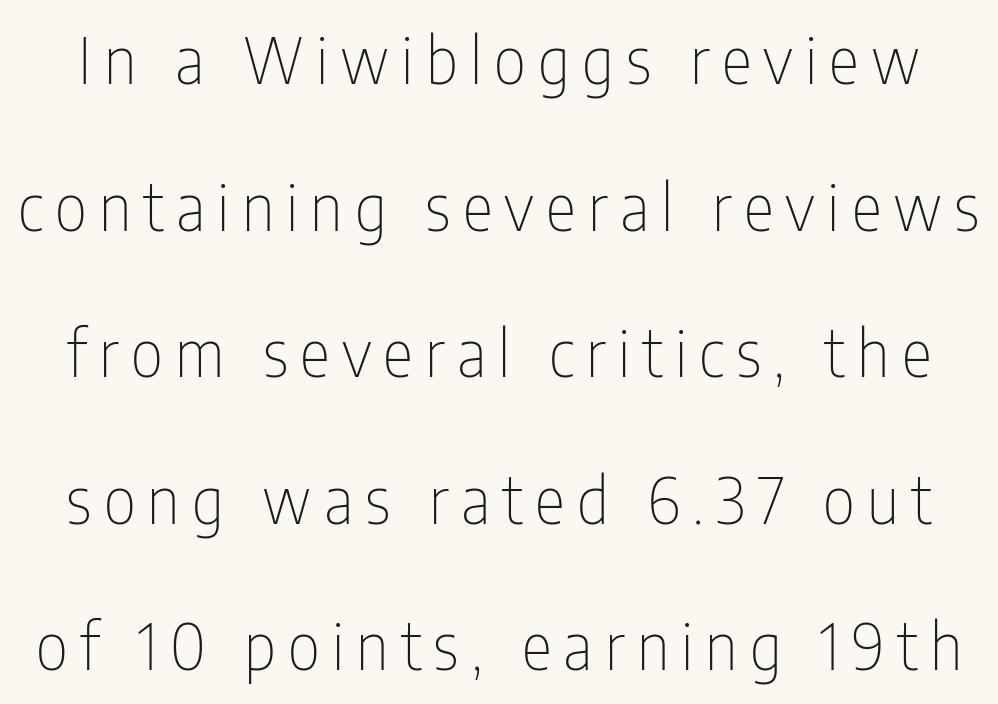
{"serif": "no", "italic": "no", "bold": "no", "weight": "thin", "width": "condensed", "stroke_contrast": "low", "x_height": "medium", "monospaced": "no", "underline": "no", "line_spacing": "loose", "line_spacing_ratio": 2.29, "glyph_px": 64}
